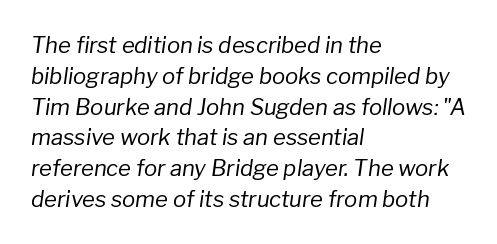
Q: Is the text bold? A: No.
Q: Is the text italic (slanted)? A: Yes, it leans right by about 8 degrees.
Q: Is the text underlined? A: No.
Q: How is the paragraph aligned? A: Left-aligned.
Q: Is the spacing between letters normal or unusually wide? A: Normal.
Q: Is the spacing between lines tight, normal or loose? A: Normal.
